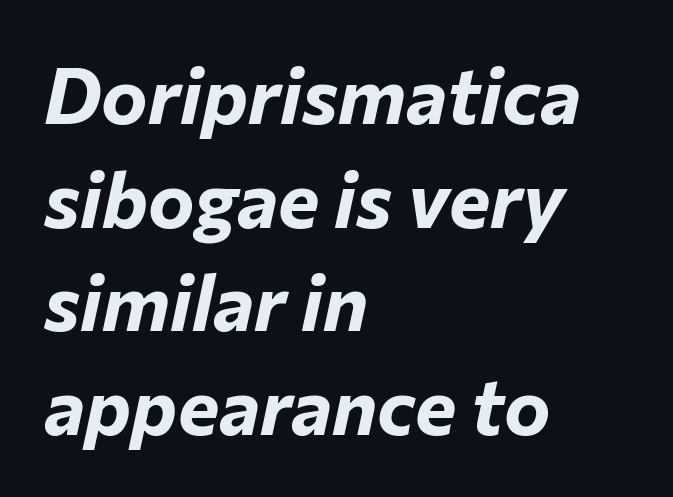
Q: Is the text bold? A: Yes.
Q: Is the text italic (slanted)? A: Yes, it leans right by about 12 degrees.
Q: Is the text underlined? A: No.
Q: How is the paragraph aligned? A: Left-aligned.
Q: Is the spacing between letters normal or unusually wide? A: Normal.
Q: Is the spacing between lines tight, normal or loose? A: Normal.
Q: Width (condensed, normal, or wide)? A: Normal.
Q: Stroke contrast? A: Low.
Q: x-height? A: Medium.
Q: Monospaced? A: No.
